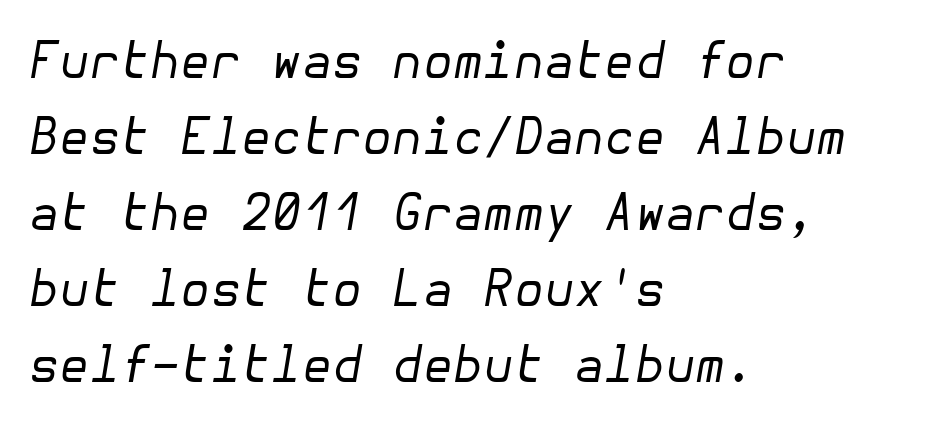
Q: Is the text bold? A: No.
Q: Is the text italic (slanted)? A: Yes, it leans right by about 10 degrees.
Q: Is the text underlined? A: No.
Q: How is the paragraph aligned? A: Left-aligned.
Q: Is the spacing between letters normal or unusually wide? A: Normal.
Q: Is the spacing between lines tight, normal or loose? A: Normal.
Q: Width (condensed, normal, or wide)? A: Normal.
Q: Stroke contrast? A: Low.
Q: x-height? A: Medium.
